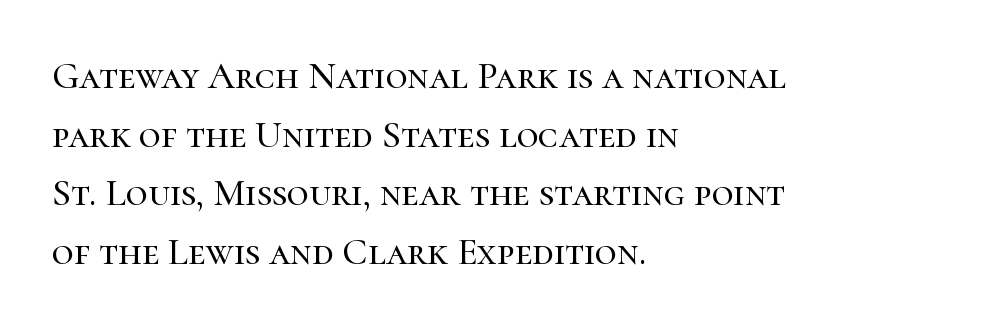
{"serif": "yes", "italic": "no", "width": "normal", "stroke_contrast": "high", "x_height": "medium", "monospaced": "no", "underline": "no", "align": "left", "line_spacing": "normal", "line_spacing_ratio": 1.54, "letter_spacing": "normal", "letter_spacing_em": 0.0, "glyph_px": 38}
